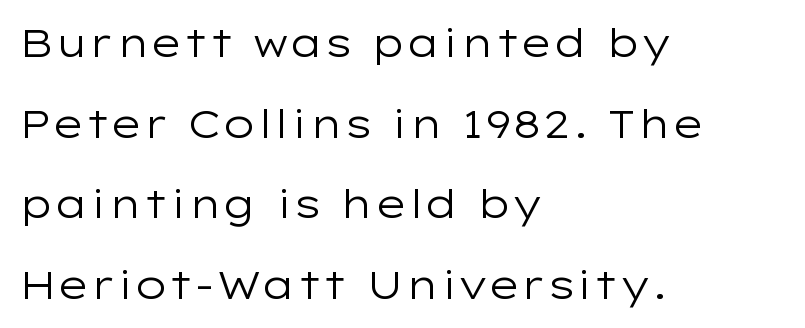
Q: Is the text bold? A: No.
Q: Is the text italic (slanted)? A: No, it is upright.
Q: Is the typeface a serif or a sans-serif typeface? A: Sans-serif.
Q: Is the text underlined? A: No.
Q: How is the paragraph aligned? A: Left-aligned.
Q: Is the spacing between letters normal or unusually wide? A: Normal.
Q: Is the spacing between lines tight, normal or loose? A: Loose.
Q: Width (condensed, normal, or wide)? A: Wide.
Q: Stroke contrast? A: Low.
Q: x-height? A: Medium.
Q: Monospaced? A: No.
